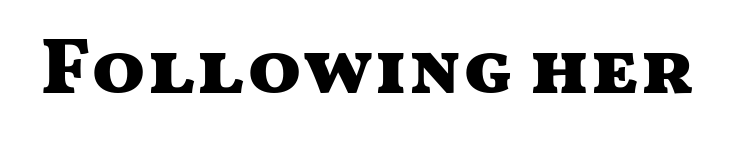
{"serif": "no", "italic": "no", "bold": "yes", "weight": "heavy", "width": "wide", "stroke_contrast": "medium", "x_height": "medium", "monospaced": "no", "underline": "no", "letter_spacing": "normal", "letter_spacing_em": 0.0, "glyph_px": 79}
